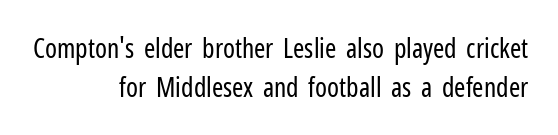
Anything drawn beneath the words? Only blank space. These lines are set flush right with a ragged left edge. Each word holds together tightly as a unit, with standard inter-letter gaps. The typography opts for an upright posture over an oblique one.
